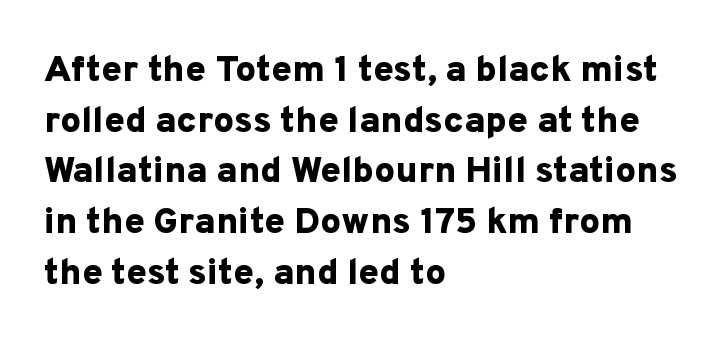
{"serif": "no", "italic": "no", "bold": "yes", "weight": "bold", "width": "normal", "stroke_contrast": "low", "x_height": "medium", "monospaced": "no", "underline": "no", "align": "left", "line_spacing": "normal", "line_spacing_ratio": 1.37, "letter_spacing": "normal", "letter_spacing_em": 0.0, "glyph_px": 37}
